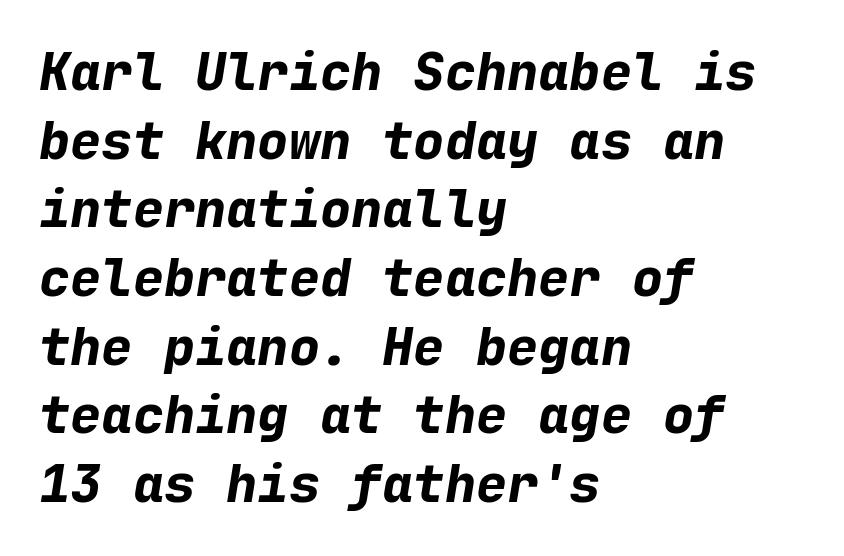
Italic: yes, the glyphs are oblique. Reading down the block, your eye returns to a fixed left position each line. The letterforms sit shoulder to shoulder at normal distance. Monospaced: the letters line up in strict vertical columns. What weight is shown? A full bold with thick strokes. Normally led — the rows are evenly, conventionally spaced.
